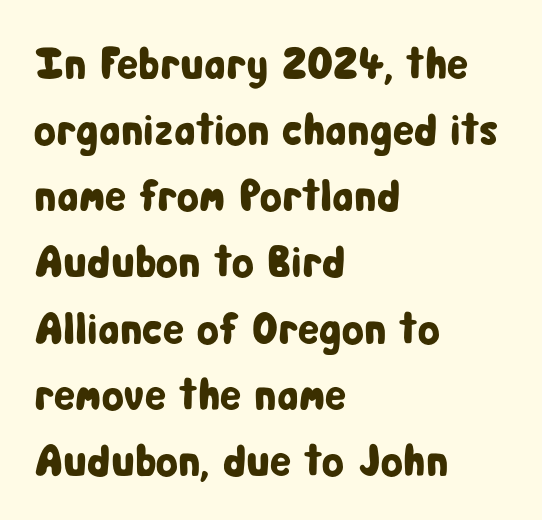
Q: Is the text italic (slanted)? A: No, it is upright.
Q: Is the typeface a serif or a sans-serif typeface? A: Sans-serif.
Q: Is the text underlined? A: No.
Q: How is the paragraph aligned? A: Left-aligned.
Q: Is the spacing between letters normal or unusually wide? A: Normal.
Q: Is the spacing between lines tight, normal or loose? A: Normal.
Q: Width (condensed, normal, or wide)? A: Condensed.
Q: Stroke contrast? A: Low.
Q: x-height? A: Medium.
Q: Monospaced? A: No.
